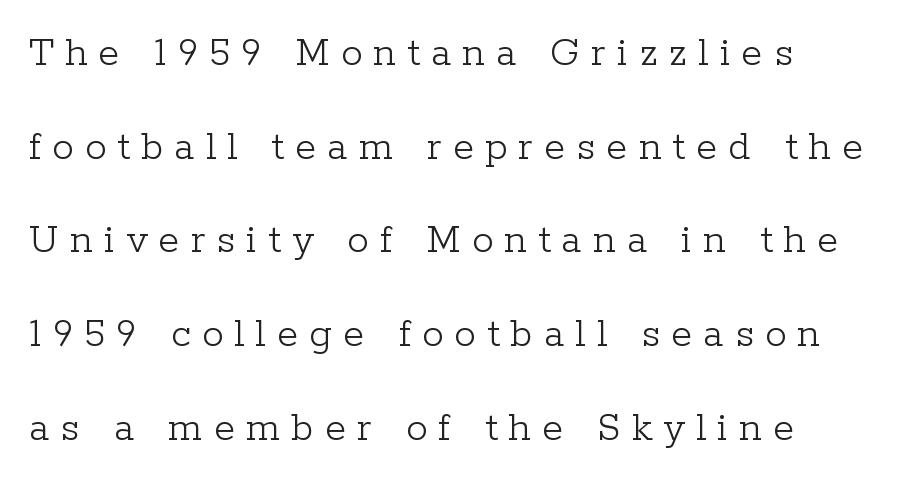
Q: Is the text bold? A: No.
Q: Is the text italic (slanted)? A: No, it is upright.
Q: Is the typeface a serif or a sans-serif typeface? A: Serif.
Q: Is the text underlined? A: No.
Q: How is the paragraph aligned? A: Left-aligned.
Q: Is the spacing between letters normal or unusually wide? A: Unusually wide.
Q: Is the spacing between lines tight, normal or loose? A: Loose.
Q: Width (condensed, normal, or wide)? A: Normal.
Q: Stroke contrast? A: Low.
Q: x-height? A: Medium.
Q: Monospaced? A: No.
